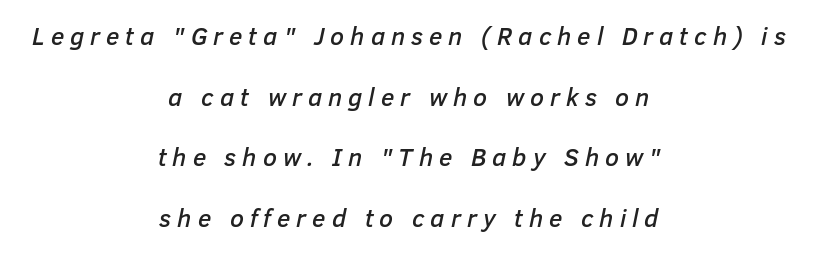
{"italic": "yes", "lean": "right", "slant_degrees": 12, "underline": "no", "align": "center", "line_spacing": "loose", "line_spacing_ratio": 2.43, "letter_spacing": "wide", "letter_spacing_em": 0.24, "glyph_px": 25}
